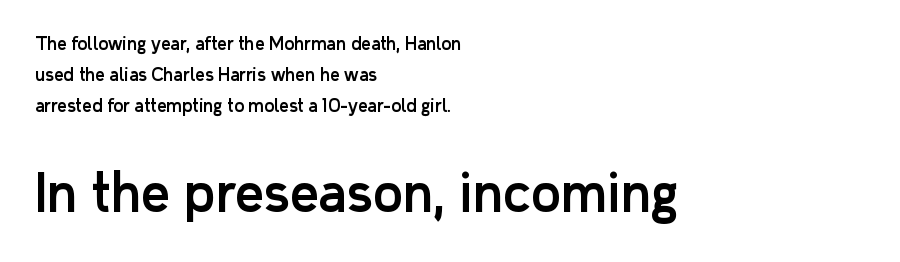
The zone under the glyphs is completely vacant. Size hierarchy here favors the trailing block over the leading one. The rendering uses natural spacing where letterforms have individual widths. Notice how the stems are strictly vertical — no italics here. Letter spacing: default.
